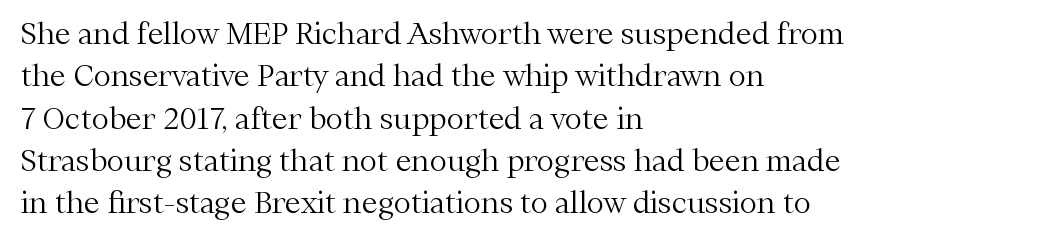
{"serif": "yes", "italic": "no", "bold": "no", "weight": "light", "width": "normal", "stroke_contrast": "medium", "x_height": "medium", "monospaced": "no", "underline": "no", "align": "left", "line_spacing": "normal", "line_spacing_ratio": 1.46, "letter_spacing": "normal", "letter_spacing_em": 0.0, "glyph_px": 29}
